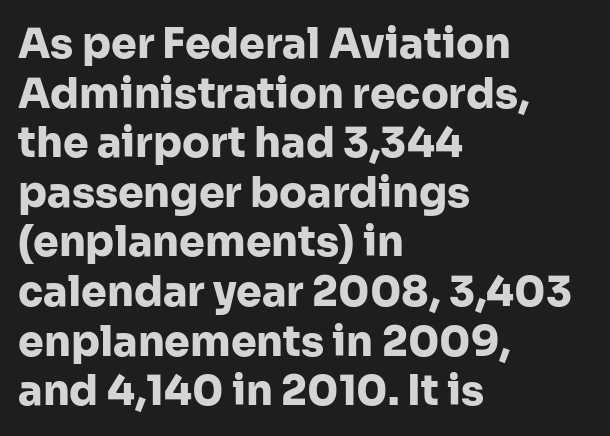
This rendering features lettering with no underline. Vertical strokes here are truly vertical. Varying glyph widths throughout — classic text-font behaviour. Here the glyphs are tracked normally, forming tight word shapes. Line starts are locked; line ends wander.
